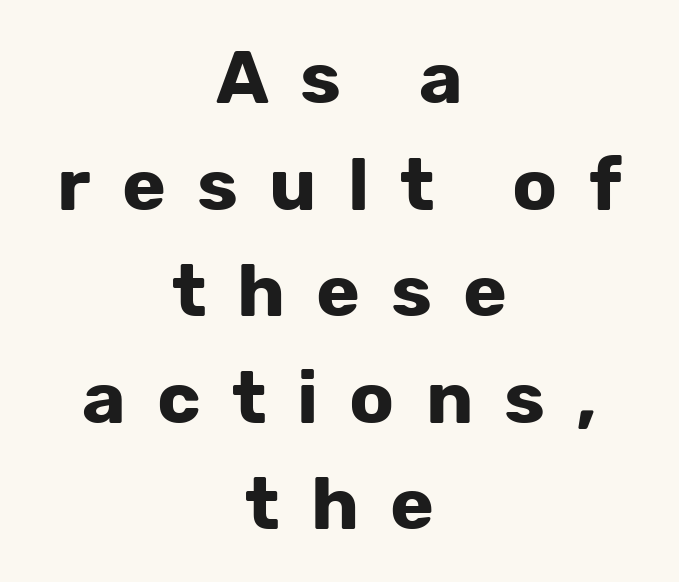
The image shows 74 px bold sans-serif type, upright; set centered, normal line spacing (1.44x), unusually wide letter spacing (+0.42 em), not underlined; low stroke contrast and a medium x-height.
